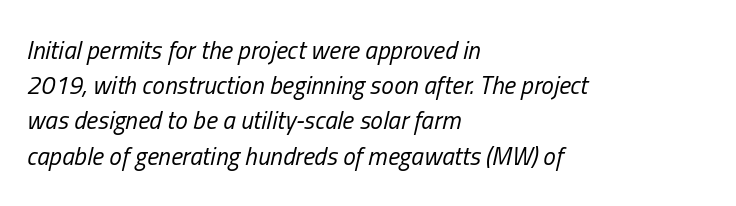
Q: Is the text bold? A: No.
Q: Is the text italic (slanted)? A: Yes, it leans right by about 13 degrees.
Q: Is the text underlined? A: No.
Q: How is the paragraph aligned? A: Left-aligned.
Q: Is the spacing between letters normal or unusually wide? A: Normal.
Q: Is the spacing between lines tight, normal or loose? A: Normal.
